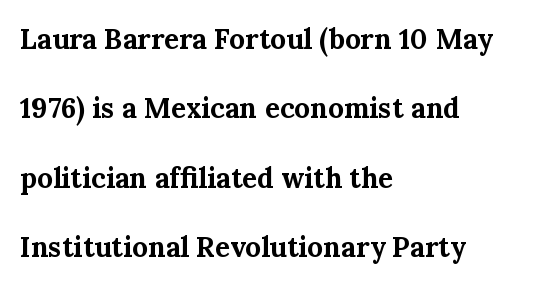
The letters stand upright; this is a roman face. In terms of letterform style, serifs are clearly present. Type without underlining. Caption: multi-line text, flush left, ragged right. I'd describe the lettering as bold — thick and assertive. The face used here is rendered with its standard letterfit.
